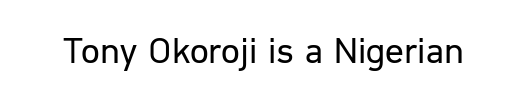
Q: Is the text bold? A: No.
Q: Is the text italic (slanted)? A: No, it is upright.
Q: Is the typeface a serif or a sans-serif typeface? A: Sans-serif.
Q: Is the text underlined? A: No.
Q: Is the spacing between letters normal or unusually wide? A: Normal.
Q: Width (condensed, normal, or wide)? A: Normal.
Q: Stroke contrast? A: Low.
Q: x-height? A: Medium.
Q: Monospaced? A: No.
